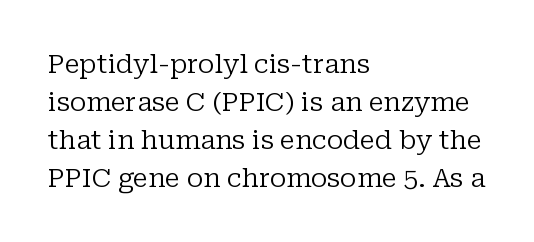
Q: Is the text bold? A: No.
Q: Is the text italic (slanted)? A: No, it is upright.
Q: Is the text underlined? A: No.
Q: How is the paragraph aligned? A: Left-aligned.
Q: Is the spacing between letters normal or unusually wide? A: Normal.
Q: Is the spacing between lines tight, normal or loose? A: Normal.
